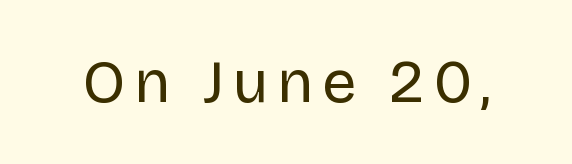
Q: Is the text bold? A: No.
Q: Is the text italic (slanted)? A: No, it is upright.
Q: Is the typeface a serif or a sans-serif typeface? A: Sans-serif.
Q: Is the text underlined? A: No.
Q: Width (condensed, normal, or wide)? A: Normal.
Q: Stroke contrast? A: Low.
Q: x-height? A: Large.
Q: Monospaced? A: No.
